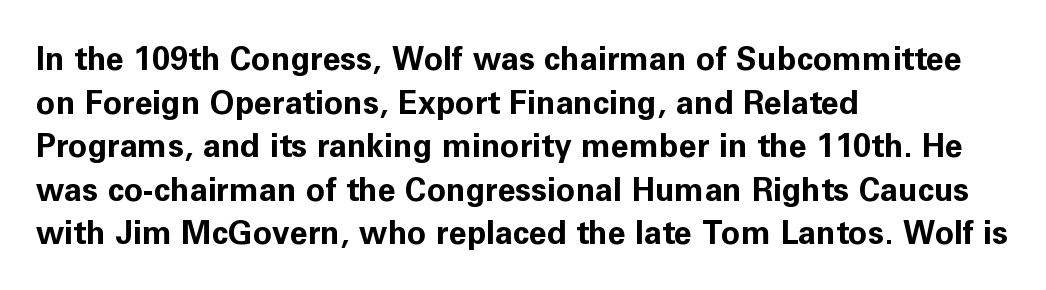
Q: Is the text bold? A: Yes.
Q: Is the text italic (slanted)? A: No, it is upright.
Q: Is the typeface a serif or a sans-serif typeface? A: Sans-serif.
Q: Is the text underlined? A: No.
Q: How is the paragraph aligned? A: Left-aligned.
Q: Is the spacing between letters normal or unusually wide? A: Normal.
Q: Is the spacing between lines tight, normal or loose? A: Normal.
Q: Width (condensed, normal, or wide)? A: Normal.
Q: Stroke contrast? A: Low.
Q: x-height? A: Medium.
Q: Monospaced? A: No.
